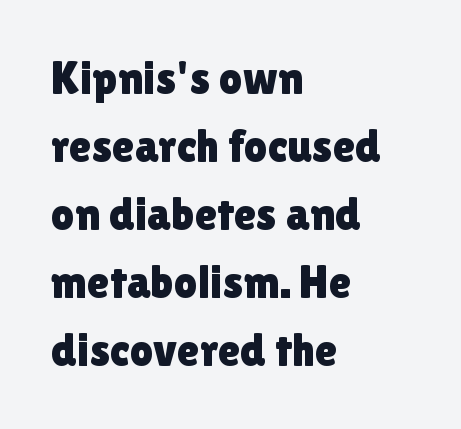
Interline gaps are of average width in this sample. Note the varied advance widths — an 'i' is clearly narrower than an 'm'. The area under the type is left untouched. Visually the block forms a straight wall on the left and a jagged coastline on the right. Here the glyphs are tracked normally, forming tight word shapes.
